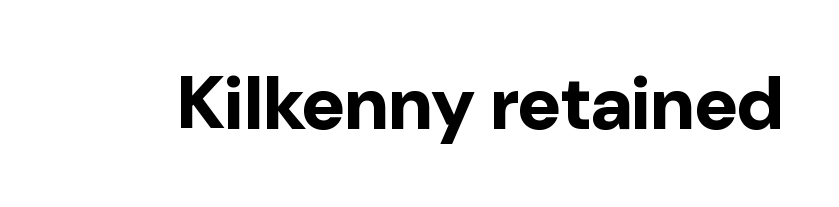
The image shows 74 px bold sans-serif type, upright; set normal letter spacing, not underlined; low stroke contrast and a medium x-height.
